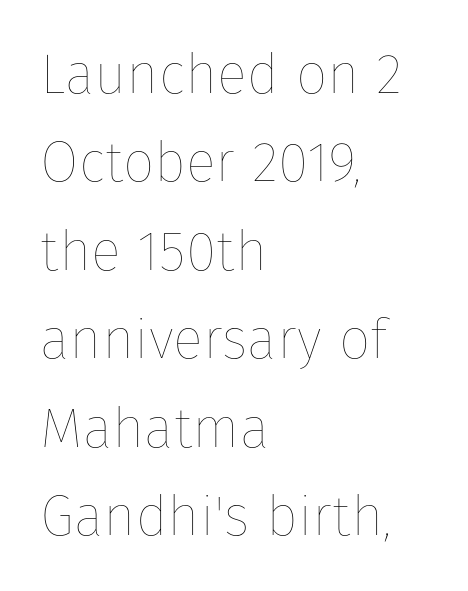
The image shows 56 px thin type, upright; set left-aligned, normal line spacing (1.58x), normal letter spacing, not underlined; low stroke contrast and a medium x-height.
